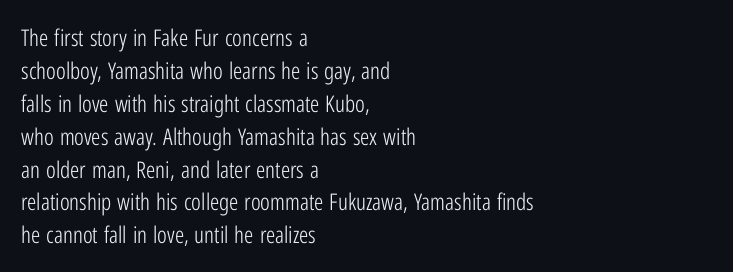
Honestly, the row spacing looks completely unremarkable. Caption: face not bold, strokes unweighted. Posture: vertical. This rendering features lettering with no underline. The setting favours the left margin, as ordinary paragraphs usually do.
